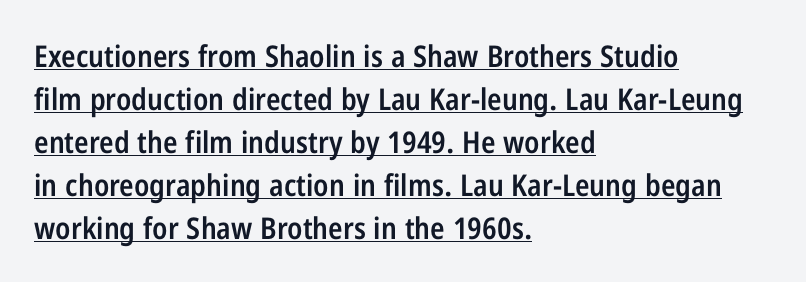
Q: Is the text bold? A: Semi-bold.
Q: Is the text italic (slanted)? A: No, it is upright.
Q: Is the typeface a serif or a sans-serif typeface? A: Sans-serif.
Q: Is the text underlined? A: Yes.
Q: How is the paragraph aligned? A: Left-aligned.
Q: Is the spacing between letters normal or unusually wide? A: Normal.
Q: Is the spacing between lines tight, normal or loose? A: Normal.
Q: Width (condensed, normal, or wide)? A: Condensed.
Q: Stroke contrast? A: Low.
Q: x-height? A: Medium.
Q: Monospaced? A: No.
